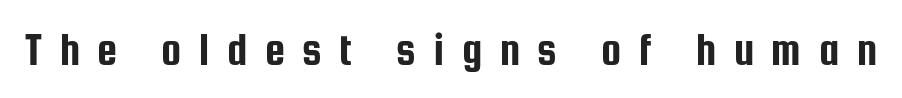
Q: Is the text italic (slanted)? A: No, it is upright.
Q: Is the typeface a serif or a sans-serif typeface? A: Sans-serif.
Q: Is the text underlined? A: No.
Q: Is the spacing between letters normal or unusually wide? A: Unusually wide.
Q: Width (condensed, normal, or wide)? A: Condensed.
Q: Stroke contrast? A: Low.
Q: x-height? A: Medium.
Q: Monospaced? A: No.
